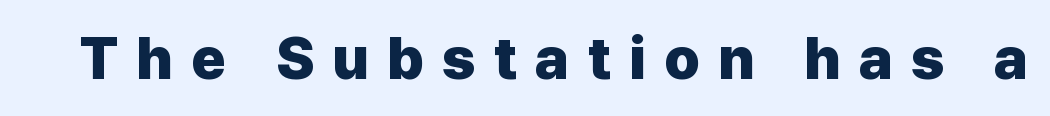
{"serif": "no", "italic": "no", "bold": "yes", "weight": "heavy", "width": "normal", "stroke_contrast": "low", "x_height": "medium", "monospaced": "no", "underline": "no", "letter_spacing": "wide", "letter_spacing_em": 0.31, "glyph_px": 59}
